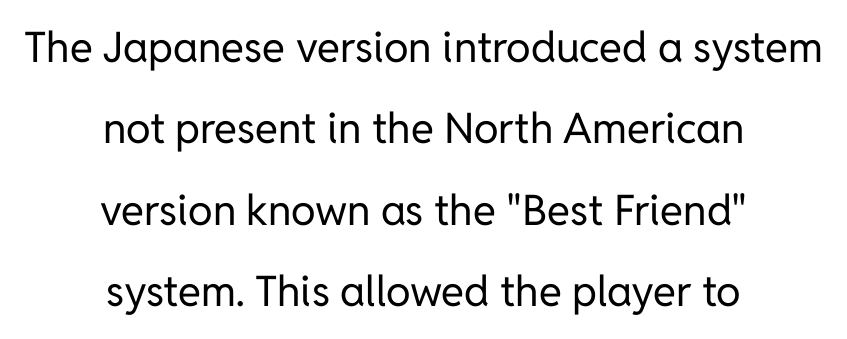
{"serif": "no", "italic": "no", "bold": "no", "weight": "regular", "width": "normal", "stroke_contrast": "low", "x_height": "medium", "monospaced": "no", "underline": "no", "align": "center", "line_spacing": "loose", "line_spacing_ratio": 1.94, "letter_spacing": "normal", "letter_spacing_em": 0.0, "glyph_px": 42}
